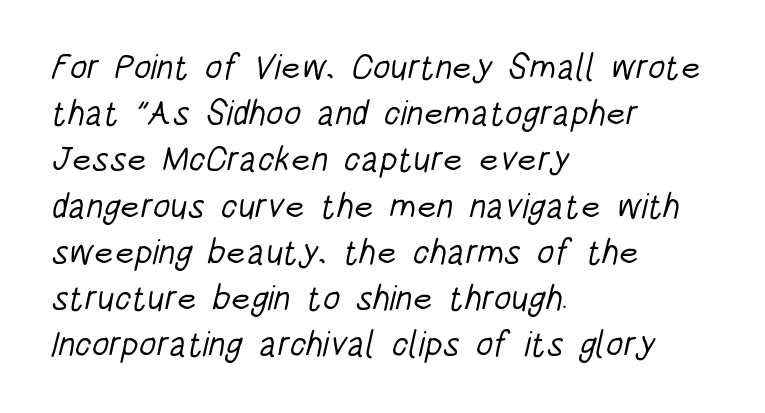
Lines of text with bare space underneath. Teacher's note: observe the even left margin — that is flush-left alignment. No extra tracking has been applied to these lines. The face used here is proportionally spaced, like ordinary book or web type. Counters stay open thanks to moderate or lighter strokes. The rendering shows plain stroke endings on the letterforms — a sans-serif design.
